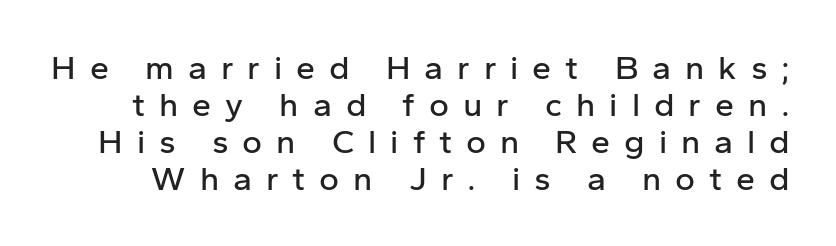
Q: Is the text italic (slanted)? A: No, it is upright.
Q: Is the typeface a serif or a sans-serif typeface? A: Sans-serif.
Q: Is the text underlined? A: No.
Q: Is the spacing between letters normal or unusually wide? A: Unusually wide.
Q: Is the spacing between lines tight, normal or loose? A: Tight.
Q: Width (condensed, normal, or wide)? A: Normal.
Q: Stroke contrast? A: Low.
Q: x-height? A: Medium.
Q: Monospaced? A: No.
